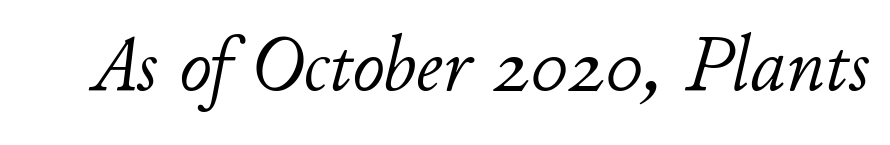
A light-to-regular cut is what we see here. In terms of letterspacing, this is plain default setting. A typesetter would call this proportional, since set widths differ per character. In terms of posture, this sample is oblique. The foot of each line stays bare and open.
